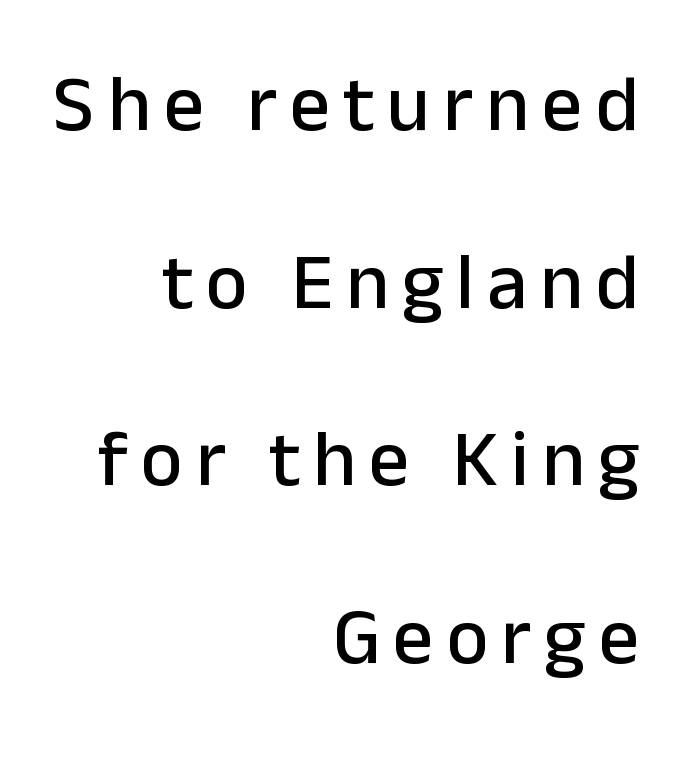
Examine the stroke ends and you'll find no serifs. Is this a fixed-width face? No — the glyphs have proportional, varying widths. Vertically, the passage feels expansive, rows floating well apart. These lines are set flush right with a ragged left edge.
